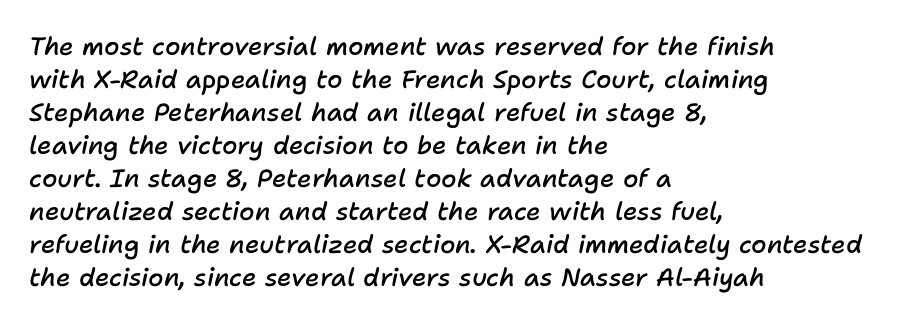
{"italic": "yes", "lean": "right", "slant_degrees": 11, "bold": "semi", "underline": "no", "align": "left", "line_spacing": "normal", "line_spacing_ratio": 1.32, "letter_spacing": "normal", "letter_spacing_em": 0.0, "glyph_px": 25}
